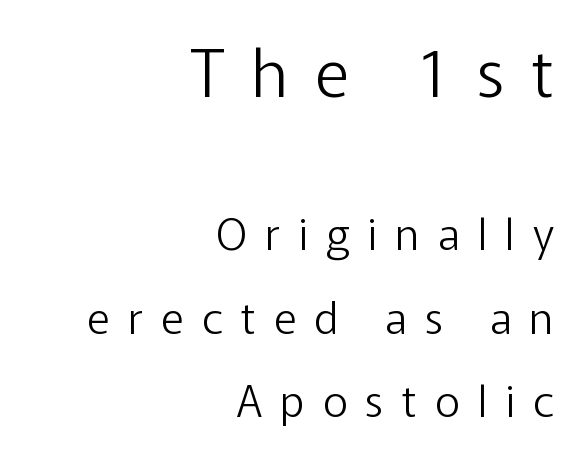
{"serif": "no", "italic": "no", "bold": "no", "weight": "light", "width": "normal", "stroke_contrast": "low", "x_height": "medium", "monospaced": "no", "underline": "no", "align": "right", "line_spacing": "loose", "line_spacing_ratio": 1.9, "letter_spacing": "wide", "letter_spacing_em": 0.41, "larger_block": "first", "size_ratio": 1.5, "glyph_px": 66}
